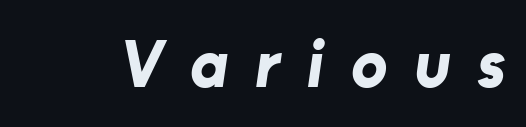
Q: Is the text bold? A: Yes.
Q: Is the typeface a serif or a sans-serif typeface? A: Sans-serif.
Q: Is the text underlined? A: No.
Q: Is the spacing between letters normal or unusually wide? A: Unusually wide.
Q: Width (condensed, normal, or wide)? A: Normal.
Q: Stroke contrast? A: Low.
Q: x-height? A: Medium.
Q: Monospaced? A: No.
